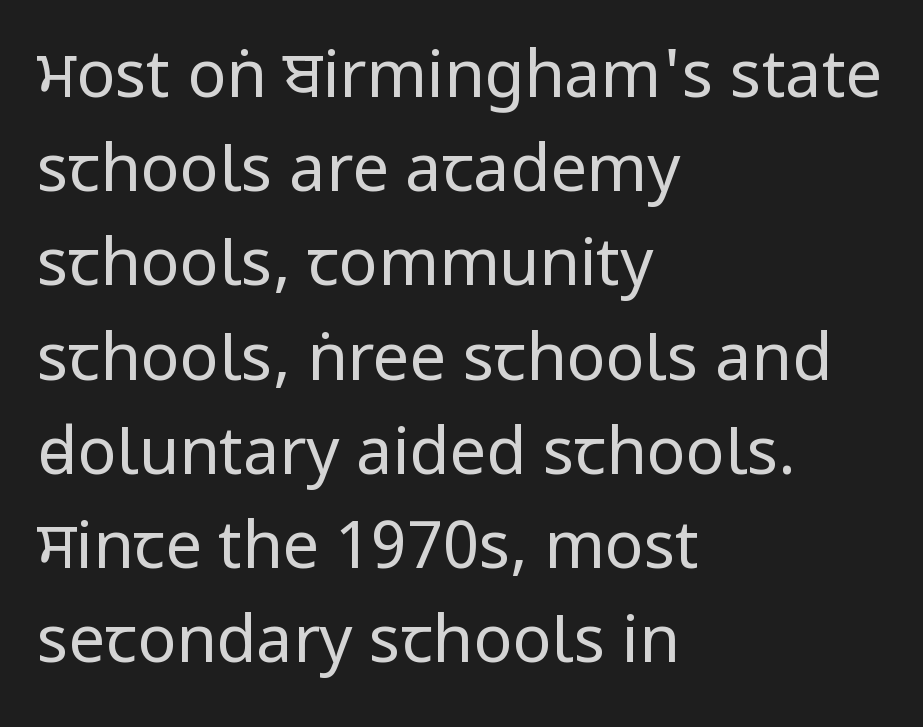
Nothing sits at the stroke ends, so this counts as sans-serif. The space between consecutive lines is moderate. Nope, not italic — everything's standing straight. Stem width sits at or under what a default text font uses.
